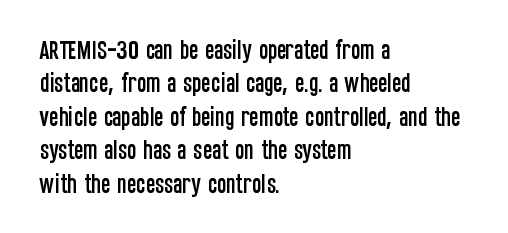
The image shows 22 px text type, upright; set left-aligned, normal line spacing (1.52x), normal letter spacing, not underlined.
